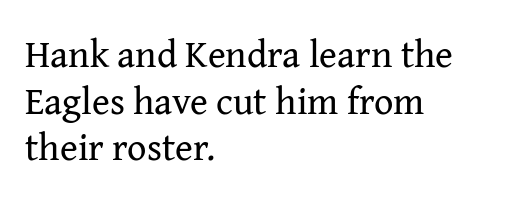
Q: Is the text bold? A: No.
Q: Is the text italic (slanted)? A: No, it is upright.
Q: Is the typeface a serif or a sans-serif typeface? A: Serif.
Q: Is the text underlined? A: No.
Q: How is the paragraph aligned? A: Left-aligned.
Q: Is the spacing between letters normal or unusually wide? A: Normal.
Q: Width (condensed, normal, or wide)? A: Normal.
Q: Stroke contrast? A: Medium.
Q: x-height? A: Medium.
Q: Monospaced? A: No.
